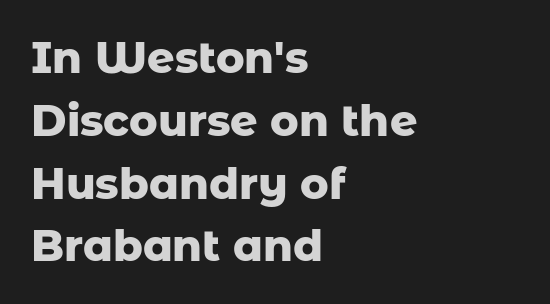
Q: Is the text bold? A: Yes.
Q: Is the text italic (slanted)? A: No, it is upright.
Q: Is the typeface a serif or a sans-serif typeface? A: Sans-serif.
Q: Is the text underlined? A: No.
Q: How is the paragraph aligned? A: Left-aligned.
Q: Is the spacing between letters normal or unusually wide? A: Normal.
Q: Is the spacing between lines tight, normal or loose? A: Normal.
Q: Width (condensed, normal, or wide)? A: Normal.
Q: Stroke contrast? A: Low.
Q: x-height? A: Medium.
Q: Monospaced? A: No.
